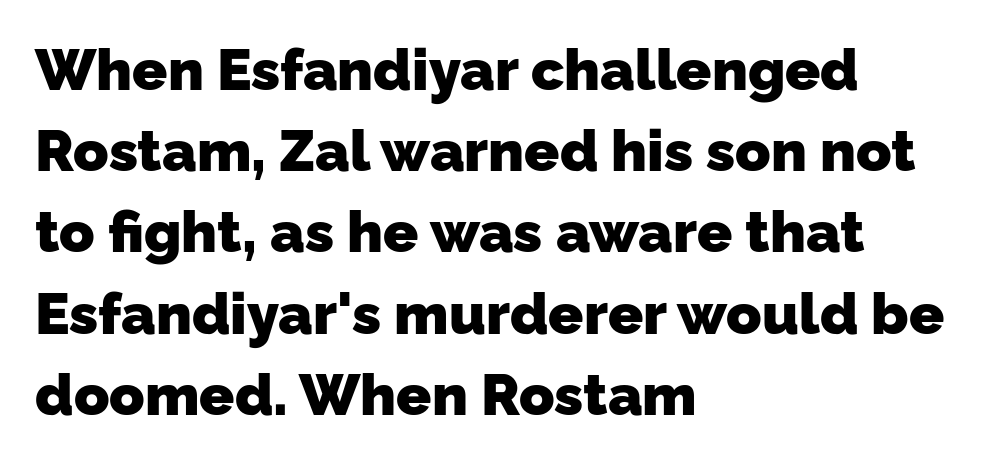
Q: Is the text bold? A: Yes.
Q: Is the typeface a serif or a sans-serif typeface? A: Sans-serif.
Q: Is the text underlined? A: No.
Q: How is the paragraph aligned? A: Left-aligned.
Q: Is the spacing between letters normal or unusually wide? A: Normal.
Q: Is the spacing between lines tight, normal or loose? A: Normal.
Q: Width (condensed, normal, or wide)? A: Normal.
Q: Stroke contrast? A: Low.
Q: x-height? A: Medium.
Q: Monospaced? A: No.
